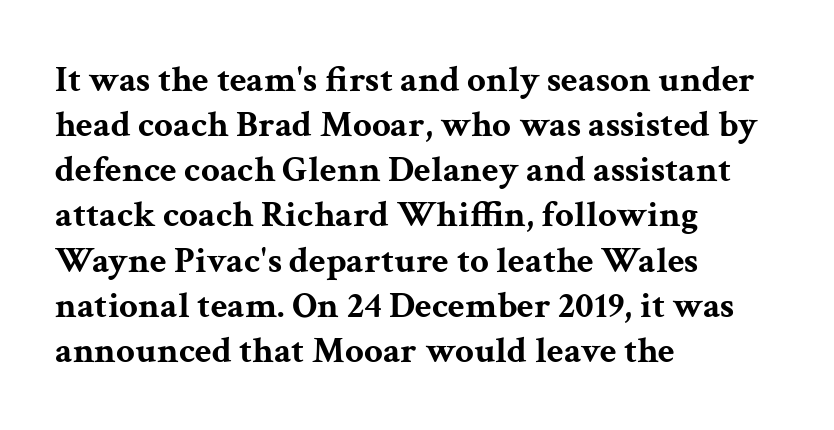
Q: Is the text bold? A: Yes.
Q: Is the text italic (slanted)? A: No, it is upright.
Q: Is the typeface a serif or a sans-serif typeface? A: Serif.
Q: Is the text underlined? A: No.
Q: How is the paragraph aligned? A: Left-aligned.
Q: Is the spacing between letters normal or unusually wide? A: Normal.
Q: Width (condensed, normal, or wide)? A: Wide.
Q: Stroke contrast? A: Medium.
Q: x-height? A: Medium.
Q: Monospaced? A: No.
